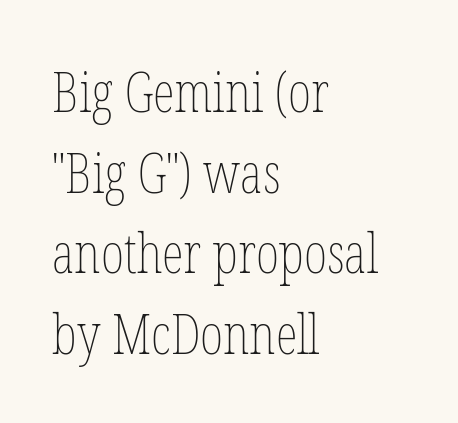
The image shows 56 px thin, condensed type, upright; set left-aligned, normal line spacing (1.44x), normal letter spacing, not underlined; low stroke contrast and a medium x-height.
